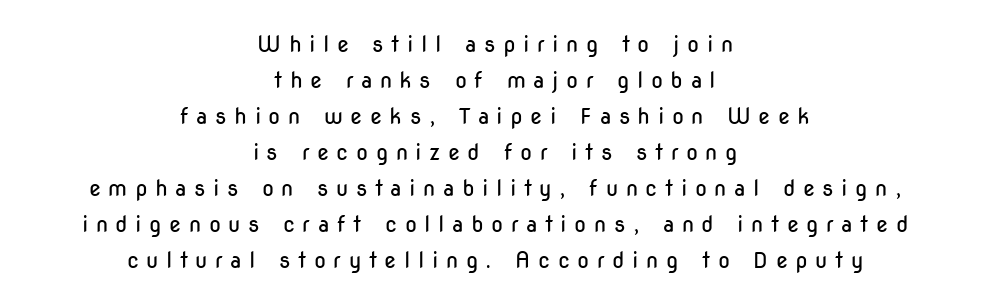
Q: Is the text bold? A: No.
Q: Is the text italic (slanted)? A: No, it is upright.
Q: Is the text underlined? A: No.
Q: How is the paragraph aligned? A: Centered.
Q: Is the spacing between letters normal or unusually wide? A: Unusually wide.
Q: Is the spacing between lines tight, normal or loose? A: Normal.
